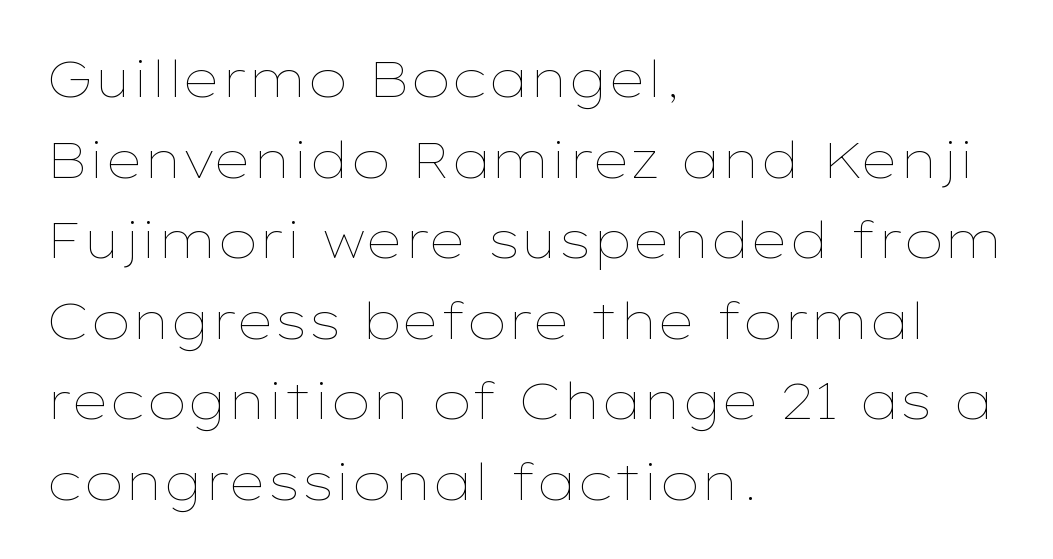
Regular leading. Horizontal alignment here is leftward, the default for most running prose. The gaps between neighbouring characters are ordinary and unremarkable. Spacing verdict: proportional, widths tailored to each character.
